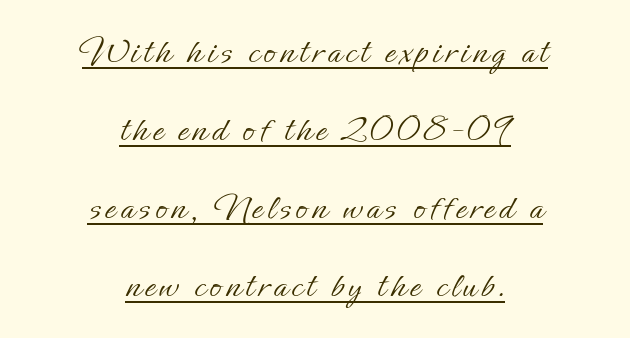
Q: Is the text bold? A: No.
Q: Is the text italic (slanted)? A: Yes.
Q: Is the text underlined? A: Yes.
Q: How is the paragraph aligned? A: Centered.
Q: Is the spacing between lines tight, normal or loose? A: Loose.
Q: Width (condensed, normal, or wide)? A: Normal.
Q: Stroke contrast? A: Low.
Q: x-height? A: Small.
Q: Monospaced? A: No.
